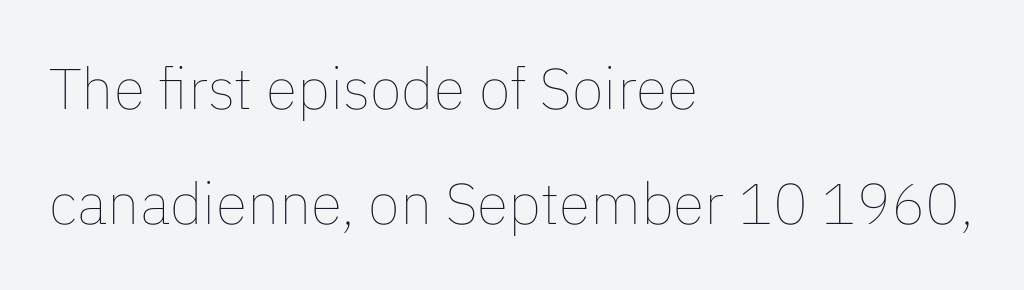
The rendering keeps characters at their native spacing. The passage shown is typed in a proportional face where columns would drift. No extra ink here — the face is not bold. The specimen omits any rule beneath the text block's lines.
